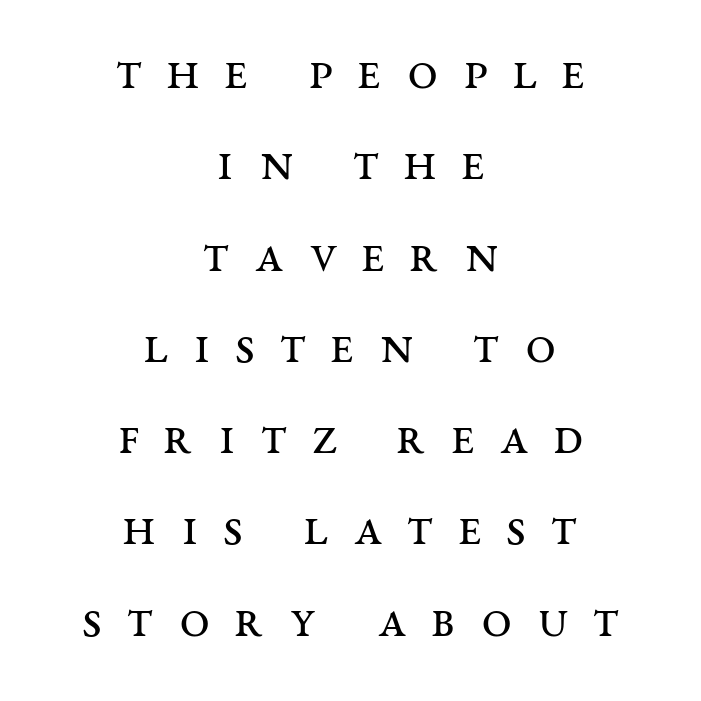
The specimen omits any rule beneath the text block's lines. Here the designer chose a conventional face with non-uniform glyph widths. Characters follow at a spacing far wider than the type designer built in. The lines in this sample share a center point and differ in where they start and stop. The letters stand straight up with perfectly vertical stems. Classification — serif.
